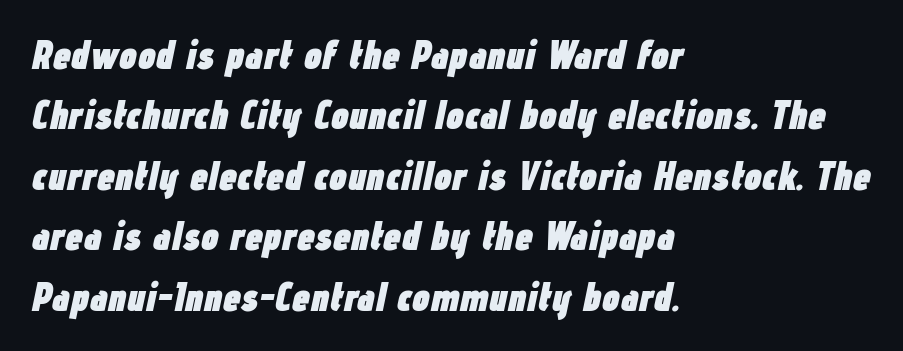
Q: Is the text bold? A: Yes.
Q: Is the text italic (slanted)? A: Yes, it leans right by about 12 degrees.
Q: Is the text underlined? A: No.
Q: How is the paragraph aligned? A: Left-aligned.
Q: Is the spacing between letters normal or unusually wide? A: Normal.
Q: Is the spacing between lines tight, normal or loose? A: Normal.
Q: Width (condensed, normal, or wide)? A: Condensed.
Q: Stroke contrast? A: Low.
Q: x-height? A: Medium.
Q: Monospaced? A: No.
